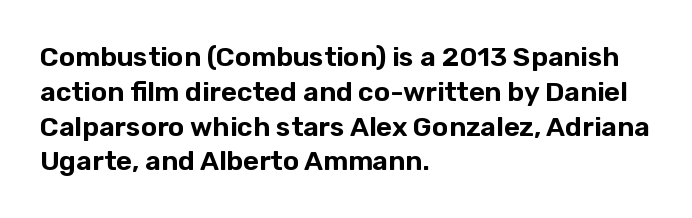
Students, observe: this is what conventionally led text looks like. This sample uses plain, unmodified letter spacing. Nobody drew a line under any word here. The typesetter chose a ragged-right arrangement here. Style check: upright.
